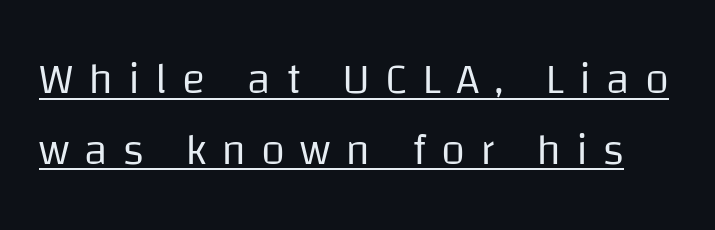
Words appear elongated and porous because spacing is wide. A typesetter would label this face a sans. A rule runs beneath these lines of type. Summary of vertical rhythm: regular, with standard interline spacing. Think standard paragraph weight, or any step lighter than that.
